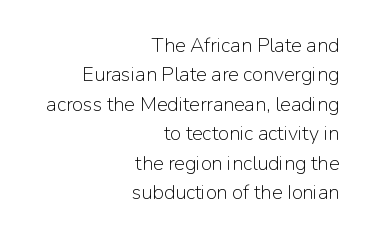
The strip under each line holds only bare page. A typesetter would call this zero additional tracking. The letterforms sit at book weight or below. Does the copy run flush right? Yes — the right margin is perfectly even. This block has exactly the height ordinary leading produces.
